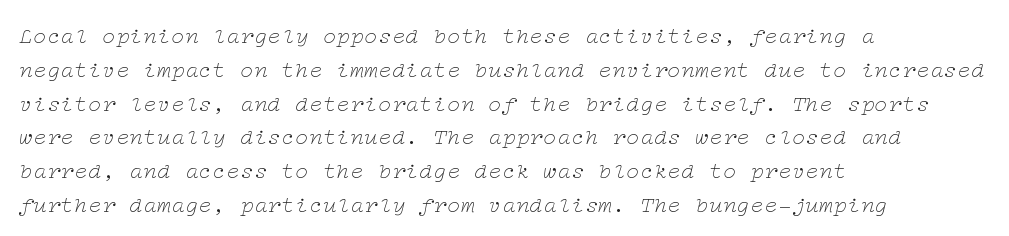
Q: Is the text bold? A: No.
Q: Is the text italic (slanted)? A: Yes, it leans right by about 12 degrees.
Q: Is the text underlined? A: No.
Q: How is the paragraph aligned? A: Left-aligned.
Q: Is the spacing between letters normal or unusually wide? A: Normal.
Q: Is the spacing between lines tight, normal or loose? A: Normal.
